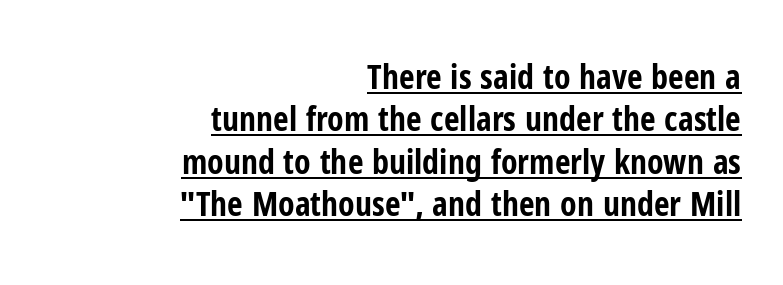
Q: Is the text bold? A: Yes.
Q: Is the text italic (slanted)? A: No, it is upright.
Q: Is the typeface a serif or a sans-serif typeface? A: Sans-serif.
Q: Is the text underlined? A: Yes.
Q: How is the paragraph aligned? A: Right-aligned.
Q: Is the spacing between letters normal or unusually wide? A: Normal.
Q: Is the spacing between lines tight, normal or loose? A: Normal.
Q: Width (condensed, normal, or wide)? A: Condensed.
Q: Stroke contrast? A: Low.
Q: x-height? A: Medium.
Q: Monospaced? A: No.
